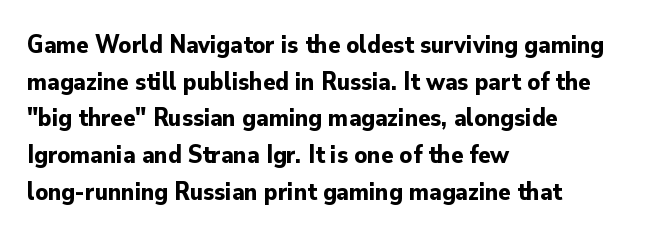
The image shows 25 px bold type, upright; set left-aligned, normal line spacing (1.47x), normal letter spacing, not underlined.
